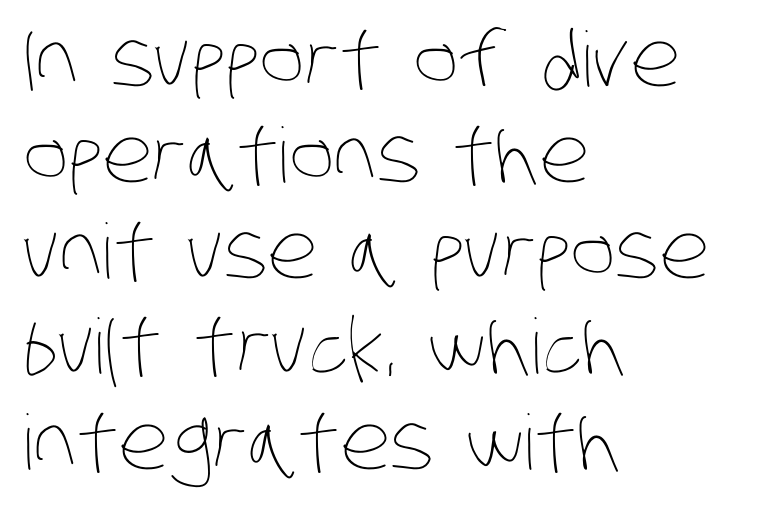
Q: Is the text bold? A: No.
Q: Is the text underlined? A: No.
Q: How is the paragraph aligned? A: Left-aligned.
Q: Is the spacing between letters normal or unusually wide? A: Normal.
Q: Is the spacing between lines tight, normal or loose? A: Normal.
Q: Width (condensed, normal, or wide)? A: Condensed.
Q: Stroke contrast? A: Low.
Q: x-height? A: Large.
Q: Monospaced? A: No.
